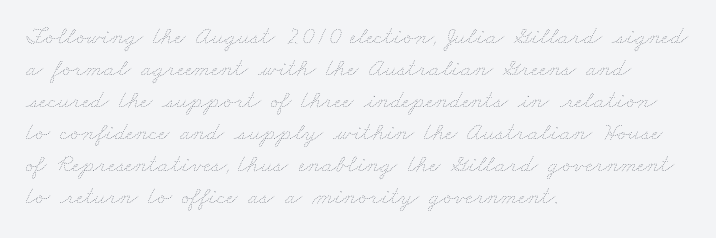
The typeface has the unassuming heft of standard copy or less. Spacing between characters is what you'd get straight out of the box. Short and long lines alike share a common starting point at left. Does the leading feel generous? No, just average.
